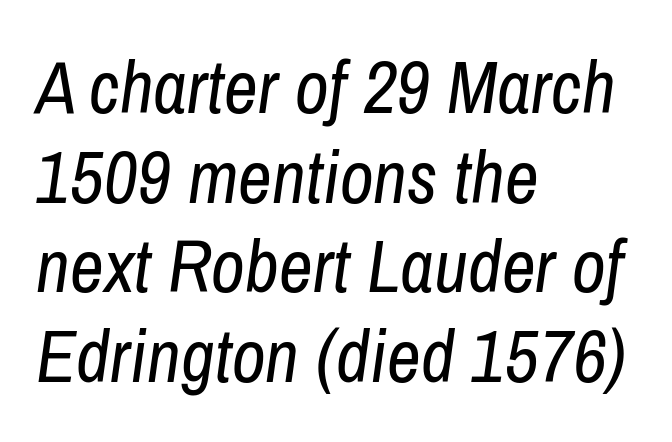
{"italic": "yes", "lean": "right", "slant_degrees": 8, "bold": "no", "weight": "regular", "width": "condensed", "stroke_contrast": "low", "x_height": "medium", "monospaced": "no", "underline": "no", "align": "left", "line_spacing_ratio": 1.21, "letter_spacing": "normal", "letter_spacing_em": 0.0, "glyph_px": 74}
